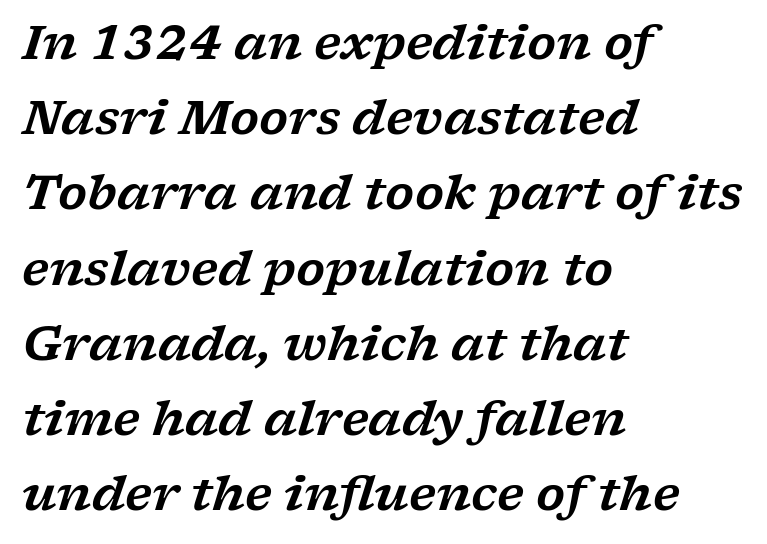
Q: Is the text italic (slanted)? A: Yes, it leans right by about 17 degrees.
Q: Is the typeface a serif or a sans-serif typeface? A: Serif.
Q: Is the text underlined? A: No.
Q: How is the paragraph aligned? A: Left-aligned.
Q: Is the spacing between letters normal or unusually wide? A: Normal.
Q: Is the spacing between lines tight, normal or loose? A: Normal.
Q: Width (condensed, normal, or wide)? A: Wide.
Q: Stroke contrast? A: Low.
Q: x-height? A: Medium.
Q: Monospaced? A: No.
